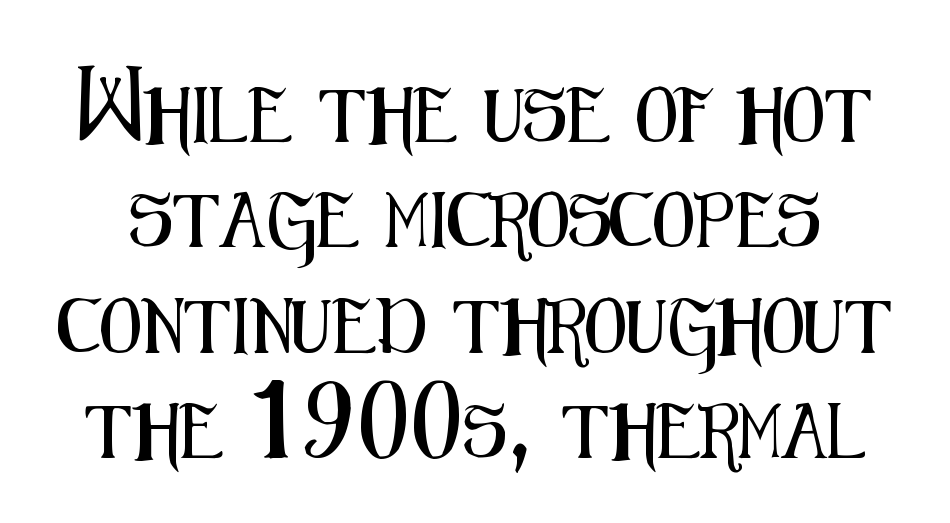
{"italic": "no", "width": "condensed", "stroke_contrast": "medium", "x_height": "medium", "monospaced": "no", "underline": "no", "line_spacing": "loose", "line_spacing_ratio": 1.95, "letter_spacing": "normal", "letter_spacing_em": 0.0, "glyph_px": 54}
